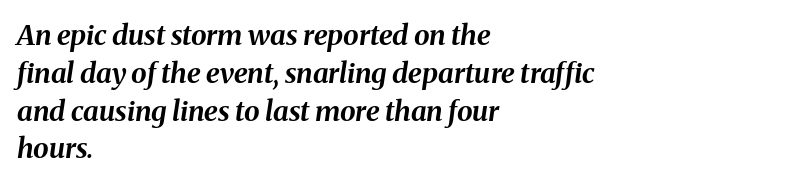
These lines keep a tight, regular rhythm from letter to letter. Style check: oblique. You could not count columns in this text — the font is proportionally spaced. Emphasis by weight is at full strength: bold. The gap between lines stays unmarked.
